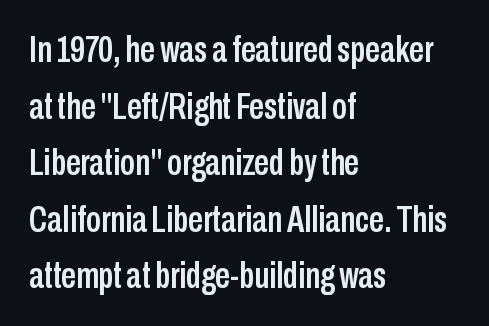
The image shows 37 px condensed sans-serif type, upright; set left-aligned, normal line spacing (1.53x), normal letter spacing, not underlined; low stroke contrast and a medium x-height.
